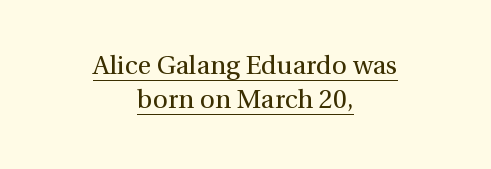
Q: Is the text bold? A: No.
Q: Is the text italic (slanted)? A: No, it is upright.
Q: Is the text underlined? A: Yes.
Q: How is the paragraph aligned? A: Centered.
Q: Is the spacing between letters normal or unusually wide? A: Normal.
Q: Is the spacing between lines tight, normal or loose? A: Normal.
